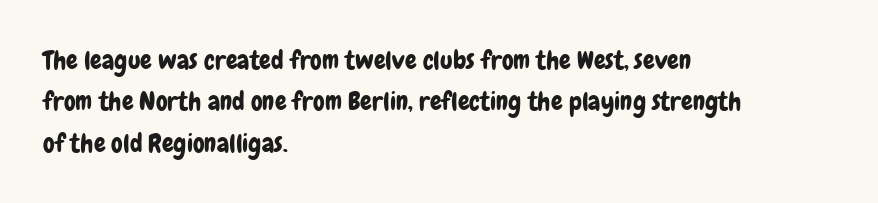
The image shows 26 px text type, upright; set left-aligned, normal line spacing (1.59x), normal letter spacing, not underlined.
